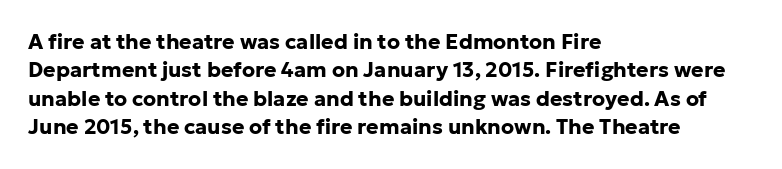
The lines in this sample share a left origin and differ only in where they stop. The block of text has a typical density, with ordinary space between rows. Posture: upright roman. The characters look thick and weighty, a clear bold. Letters rest on an invisible, unmarked baseline. There is no visible air inserted between adjacent glyphs.
